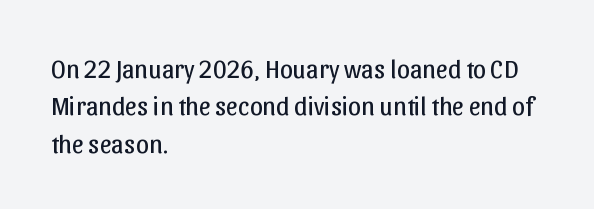
The image shows 26 px text type, upright; set left-aligned, normal line spacing (1.44x), normal letter spacing, not underlined.
